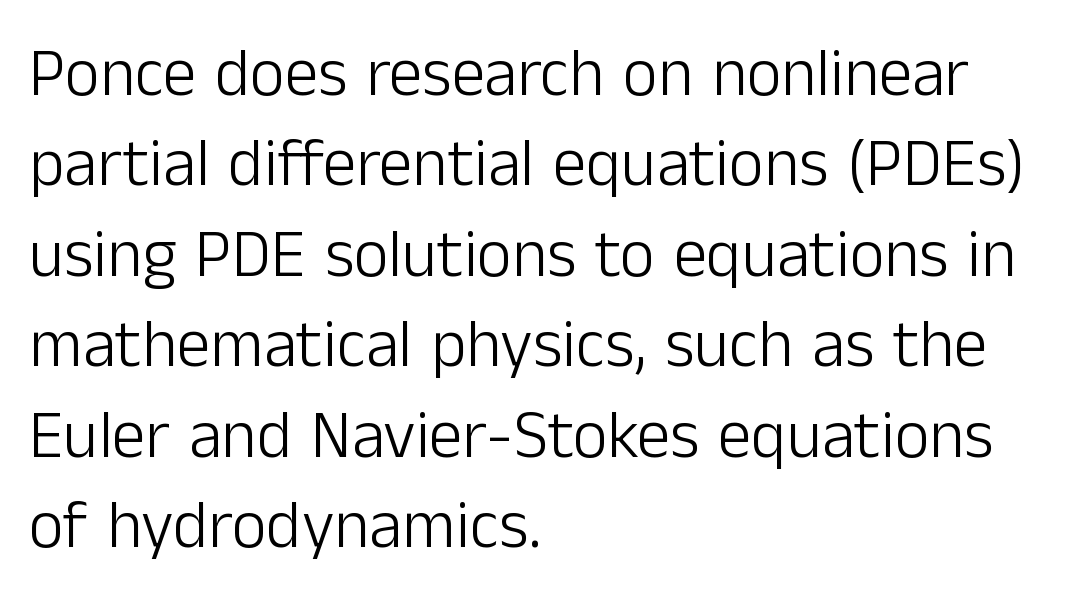
The weight would be labelled regular, book, light, or lighter still. Nobody touched the tracking dial on this one. Posture: straight, roman, zero tilt. Horizontal bands of white between lines are of average thickness. Decoration check: the copy has no underline.
